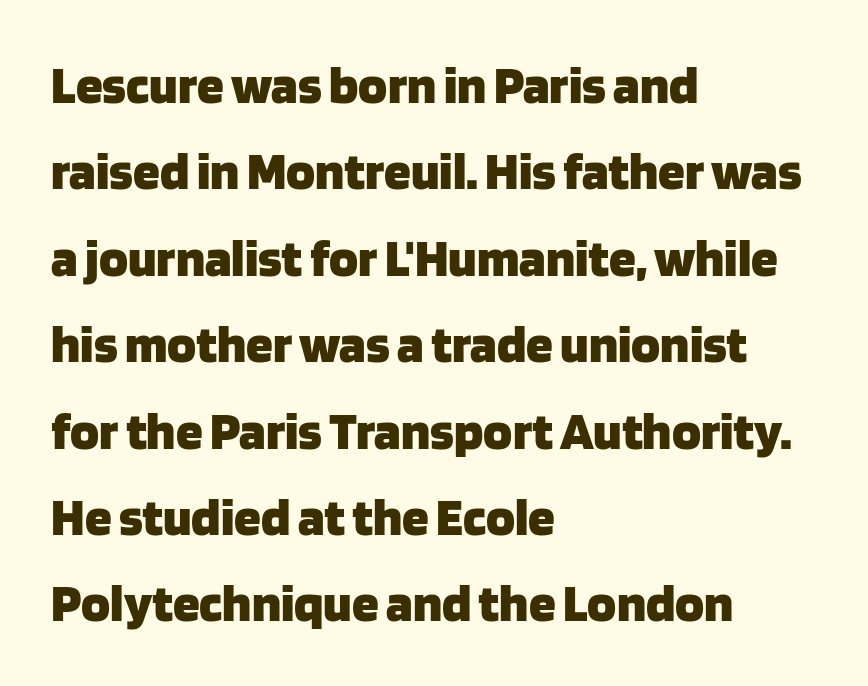
Q: Is the text bold? A: Yes.
Q: Is the text italic (slanted)? A: No, it is upright.
Q: Is the typeface a serif or a sans-serif typeface? A: Sans-serif.
Q: Is the text underlined? A: No.
Q: How is the paragraph aligned? A: Left-aligned.
Q: Is the spacing between letters normal or unusually wide? A: Normal.
Q: Is the spacing between lines tight, normal or loose? A: Normal.
Q: Width (condensed, normal, or wide)? A: Normal.
Q: Stroke contrast? A: Low.
Q: x-height? A: Large.
Q: Monospaced? A: No.
